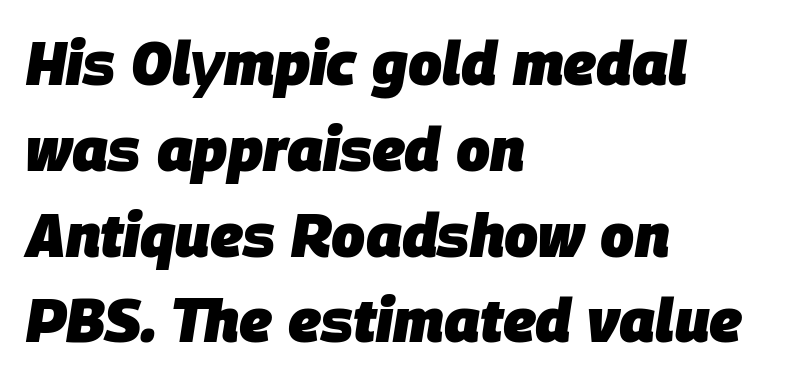
The image shows 60 px heavy type, italic (leaning right); set left-aligned, normal line spacing (1.43x), normal letter spacing, not underlined; low stroke contrast and a large x-height.
